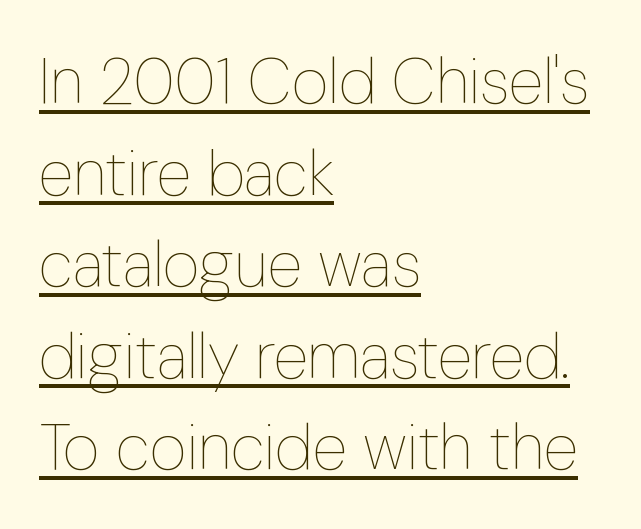
A roman cut, with each character standing at attention. Each stroke keeps to a modest, everyday thickness or less. No extra tracking has been applied to these lines. The sample's only ornament is a line tracing under the words. Quick note: interline space is typical. Reading down the block, your eye returns to a fixed left position each line.
